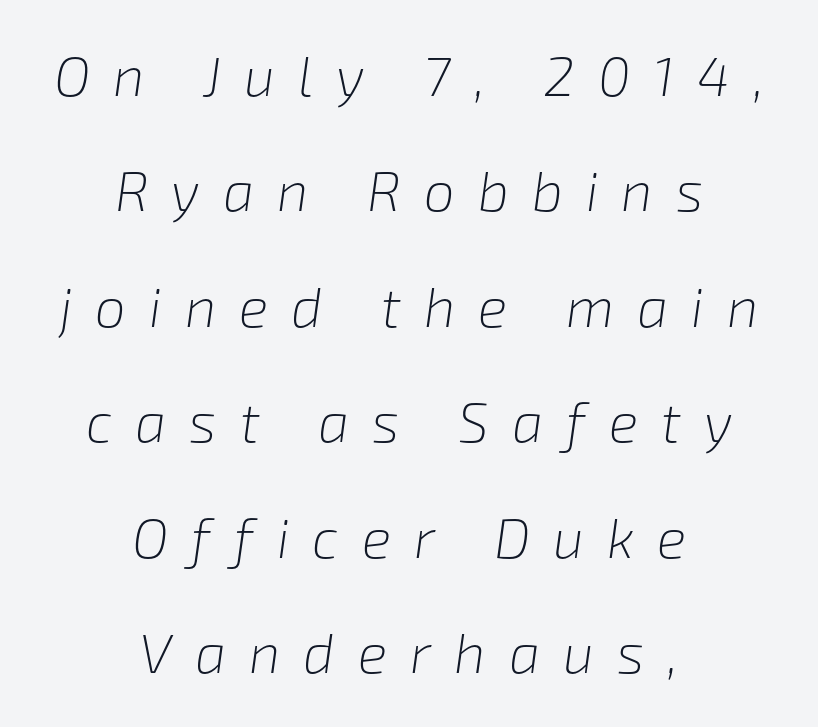
The image shows 55 px light type, italic (leaning right); set centered, loose line spacing (2.1x), unusually wide letter spacing (+0.42 em), not underlined; low stroke contrast and a medium x-height.
